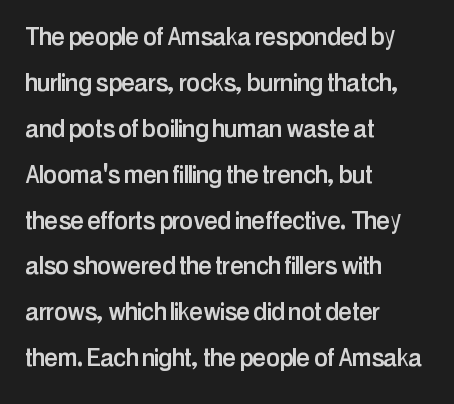
{"serif": "no", "italic": "no", "width": "condensed", "stroke_contrast": "low", "x_height": "medium", "monospaced": "no", "underline": "no", "align": "left", "line_spacing": "normal", "line_spacing_ratio": 1.48, "letter_spacing": "normal", "letter_spacing_em": 0.0, "glyph_px": 31}
